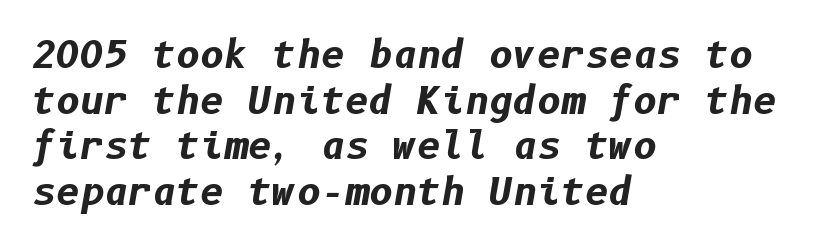
The image shows 37 px bold type, italic (leaning right); set left-aligned, line spacing 1.23x, normal letter spacing, not underlined; low stroke contrast and a medium x-height.
